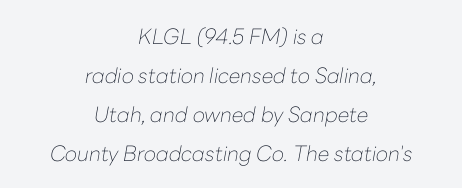
Q: Is the text bold? A: No.
Q: Is the text italic (slanted)? A: Yes, it leans right by about 10 degrees.
Q: Is the text underlined? A: No.
Q: How is the paragraph aligned? A: Centered.
Q: Is the spacing between letters normal or unusually wide? A: Normal.
